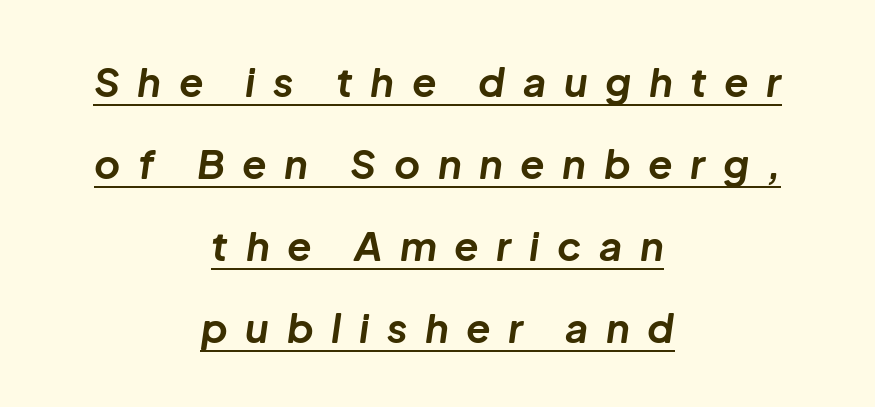
If you drew a line through each stem, it would be angled. Note the varied advance widths — an 'i' is clearly narrower than an 'm'. This sample carries an underscore along the baseline area. Successive baselines arrive slowly, with a big drop between each.
